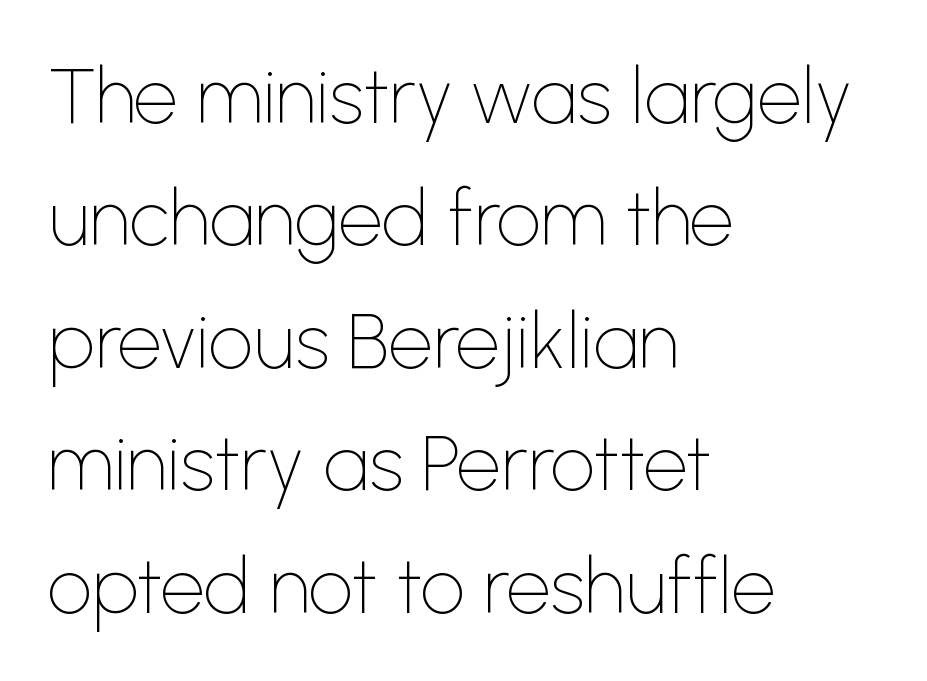
No italicization has been applied; the sample stays upright. A typesetter would label this face a sans. The passage shown is typed in a proportional face where columns would drift. The passage shown is not bold in any degree. Observe the ordinary spacing: letters are neighbours, not strangers.
